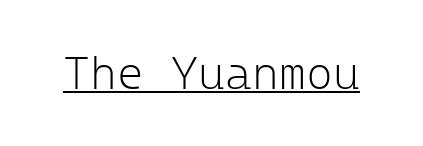
The image shows 46 px light sans-serif type, upright, monospaced; set normal letter spacing, underlined; low stroke contrast and a medium x-height.
